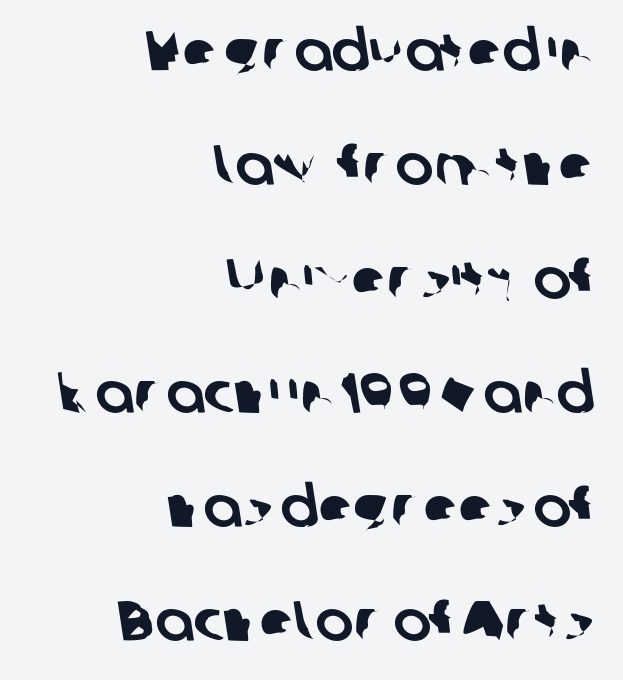
{"serif": "no", "width": "normal", "stroke_contrast": "low", "x_height": "medium", "monospaced": "no", "underline": "no", "align": "right", "line_spacing": "loose", "line_spacing_ratio": 2.0, "letter_spacing": "normal", "letter_spacing_em": 0.0, "glyph_px": 57}
